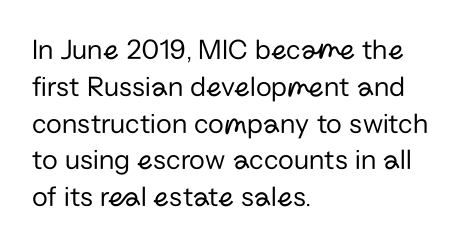
The image shows 29 px regular-weight sans-serif type, upright; set left-aligned, normal line spacing (1.27x), normal letter spacing, not underlined; low stroke contrast and a medium x-height.
